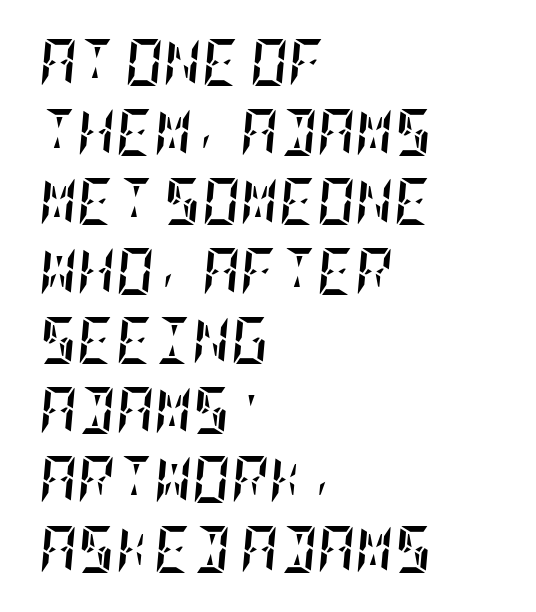
{"italic": "yes", "lean": "right", "slant_degrees": 5, "bold": "yes", "weight": "semibold", "width": "condensed", "stroke_contrast": "low", "x_height": "large", "underline": "no", "align": "left", "line_spacing": "normal", "line_spacing_ratio": 1.48, "letter_spacing": "normal", "letter_spacing_em": 0.0, "glyph_px": 47}
